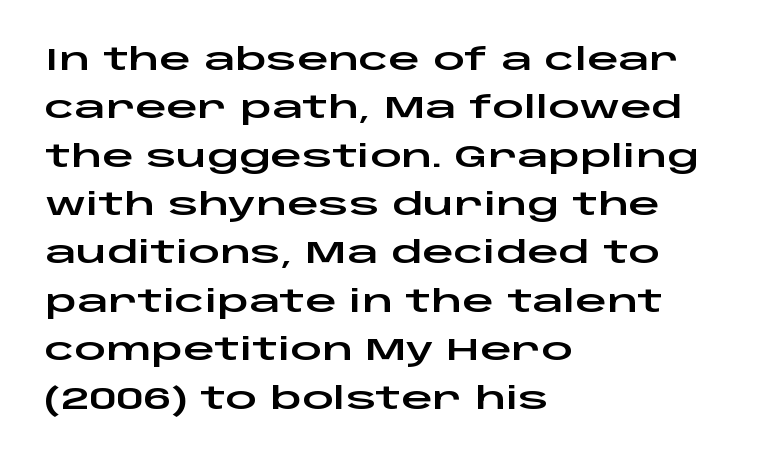
The image shows 31 px wide sans-serif type, upright; set left-aligned, normal line spacing (1.56x), normal letter spacing, not underlined; low stroke contrast and a large x-height.
